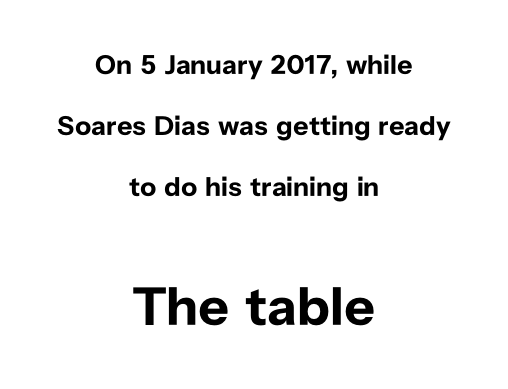
Every stem runs plumb, perpendicular to the baseline. Is the lower block the larger one? Yes — the lower block carries the bigger type. Caption: multi-line text, centered on the measure. Think of a printed novel: that variable character pitch is what you see here. The horizontal fit of the characters is conventional and even.
